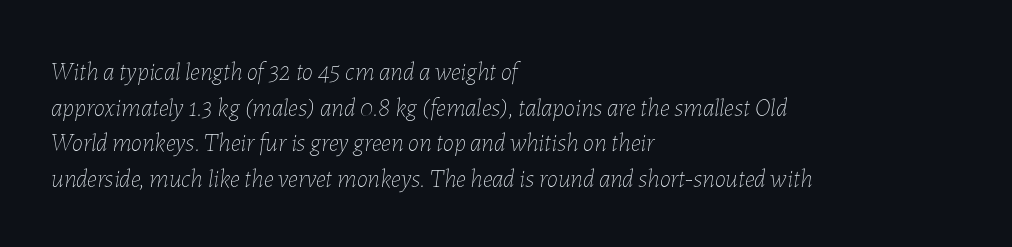
The image shows 25 px text type, italic (leaning right); set left-aligned, normal line spacing (1.43x), normal letter spacing, not underlined.
